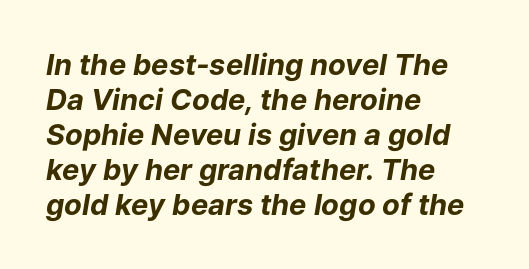
Heavy-handed strokes throughout: this text is bold. Check under the words: just untouched page. You could not count columns in this text — the font is proportionally spaced. Slanted lettering throughout.
